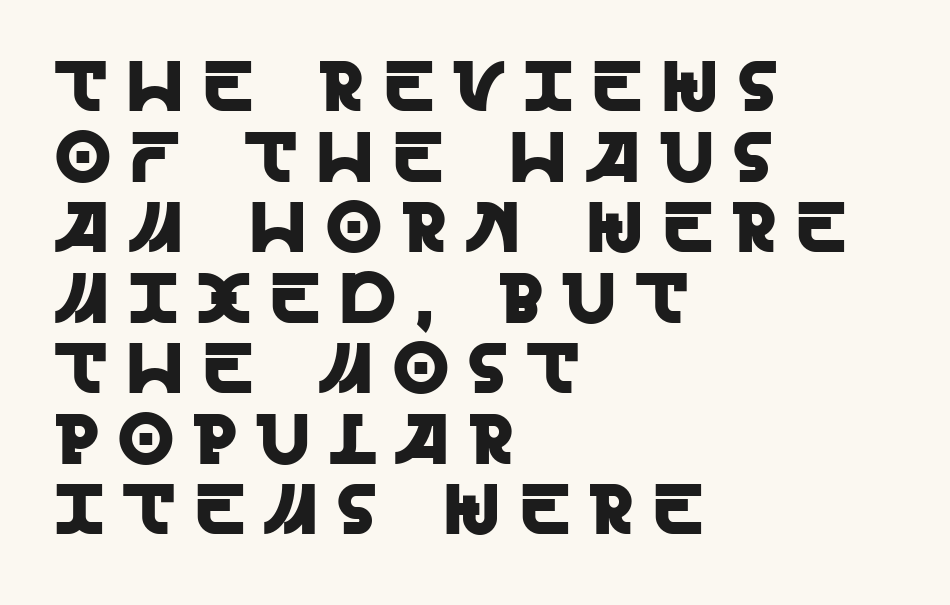
Q: Is the text italic (slanted)? A: No, it is upright.
Q: Is the typeface a serif or a sans-serif typeface? A: Sans-serif.
Q: Is the text underlined? A: No.
Q: How is the paragraph aligned? A: Left-aligned.
Q: Is the spacing between letters normal or unusually wide? A: Unusually wide.
Q: Is the spacing between lines tight, normal or loose? A: Tight.
Q: Width (condensed, normal, or wide)? A: Normal.
Q: x-height? A: Large.
Q: Monospaced? A: No.
